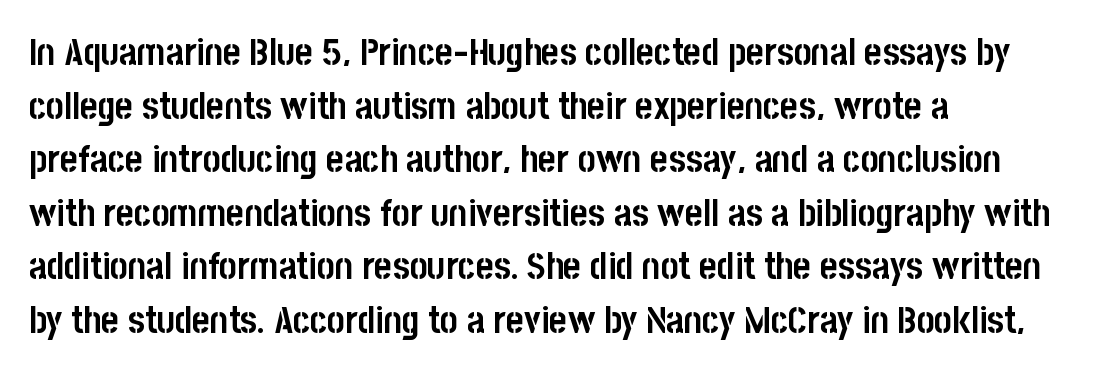
Every stem runs plumb, perpendicular to the baseline. Does the leading feel generous? No, just average. The type family on display is of the sans-serif kind. Students, this is bold: see how much ink each stroke carries.
